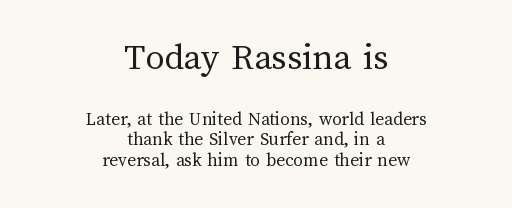
{"italic": "no", "bold": "no", "weight": "regular", "width": "normal", "stroke_contrast": "medium", "x_height": "medium", "monospaced": "no", "underline": "no", "align": "center", "line_spacing": "tight", "line_spacing_ratio": 1.07, "letter_spacing": "normal", "letter_spacing_em": 0.0, "larger_block": "first", "size_ratio": 2.0, "glyph_px": 38}
